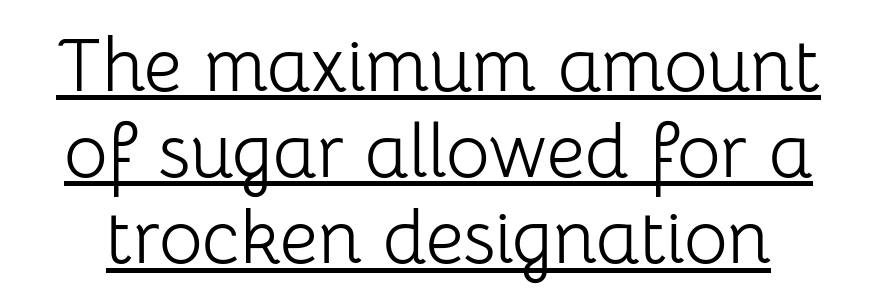
The image shows 75 px light sans-serif type, upright; set tight line spacing (1.15x), normal letter spacing, underlined; low stroke contrast and a medium x-height.
